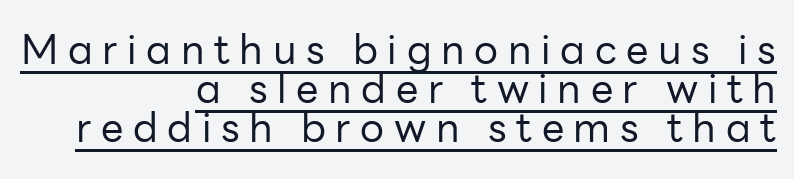
{"serif": "no", "italic": "no", "bold": "no", "weight": "regular", "width": "normal", "stroke_contrast": "low", "x_height": "medium", "monospaced": "no", "underline": "yes", "align": "right", "line_spacing": "tight", "line_spacing_ratio": 0.98, "letter_spacing": "wide", "letter_spacing_em": 0.24, "glyph_px": 40}
